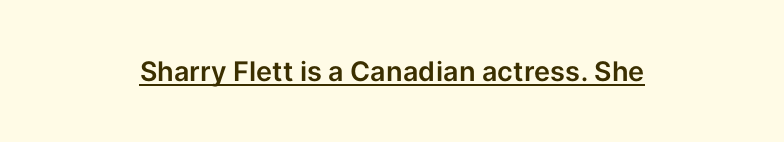
Q: Is the text italic (slanted)? A: No, it is upright.
Q: Is the text underlined? A: Yes.
Q: How is the paragraph aligned? A: Centered.
Q: Is the spacing between letters normal or unusually wide? A: Normal.
